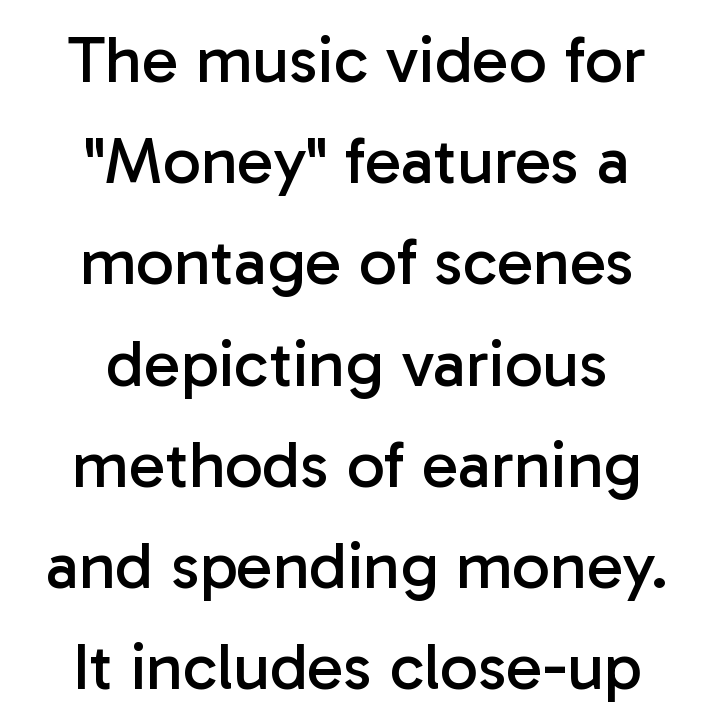
Does the copy run flush right? No — it is centered line by line. The face used here is proportionally spaced, like ordinary book or web type. Weight: in the light-to-regular range. Is the letter spacing exaggerated? No — it looks like the ordinary default.
